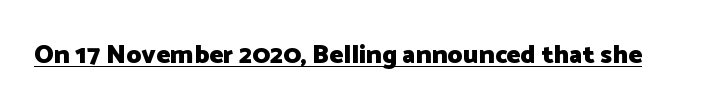
The image shows 26 px bold type, upright; set normal letter spacing, underlined.
